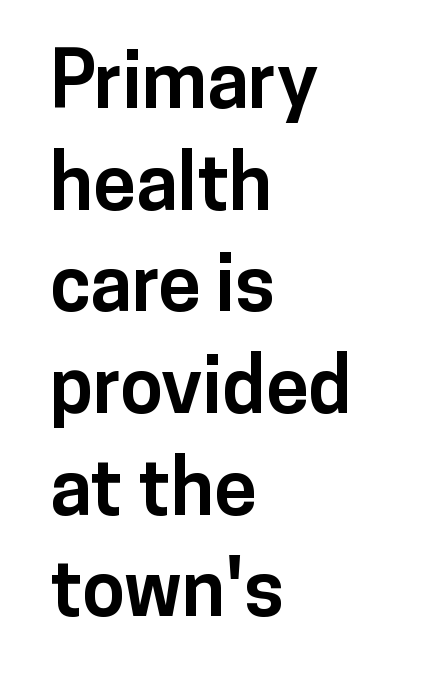
The image shows 77 px bold sans-serif type, upright; set left-aligned, normal line spacing (1.32x), normal letter spacing, not underlined; low stroke contrast and a medium x-height.
